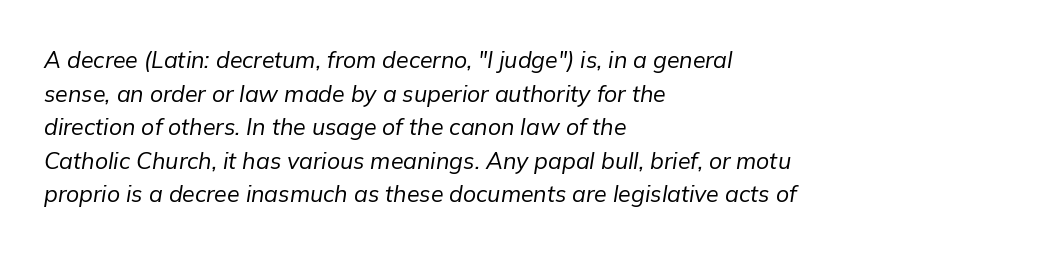
{"italic": "yes", "lean": "right", "slant_degrees": 9, "bold": "no", "underline": "no", "align": "left", "line_spacing": "normal", "line_spacing_ratio": 1.46, "letter_spacing": "normal", "letter_spacing_em": 0.0, "glyph_px": 23}
